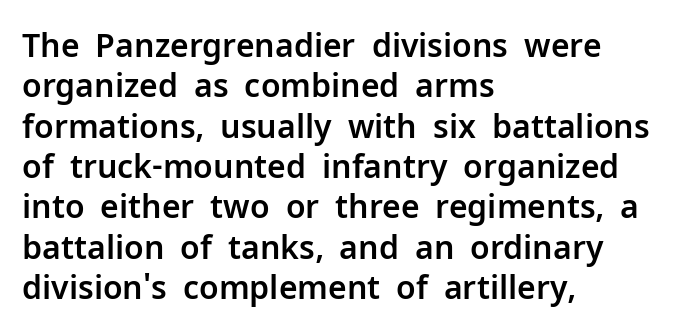
The image shows 32 px sans-serif type, upright; set left-aligned, normal line spacing (1.26x), normal letter spacing, not underlined; low stroke contrast and a medium x-height.
